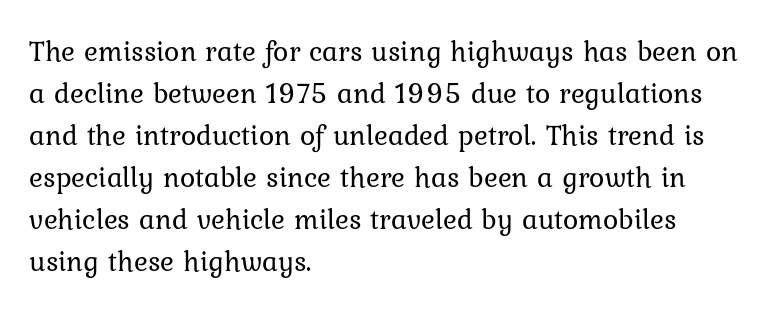
The image shows 29 px regular-weight serif type, upright; set left-aligned, normal line spacing (1.45x), normal letter spacing, not underlined; low stroke contrast and a medium x-height.
